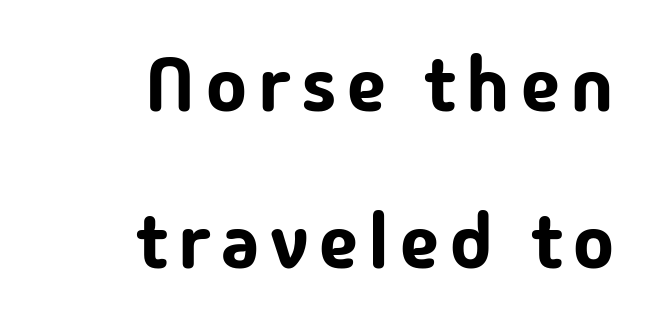
Q: Is the text italic (slanted)? A: No, it is upright.
Q: Is the typeface a serif or a sans-serif typeface? A: Sans-serif.
Q: Is the text underlined? A: No.
Q: How is the paragraph aligned? A: Right-aligned.
Q: Is the spacing between lines tight, normal or loose? A: Loose.
Q: Width (condensed, normal, or wide)? A: Normal.
Q: Stroke contrast? A: Low.
Q: x-height? A: Medium.
Q: Monospaced? A: No.
